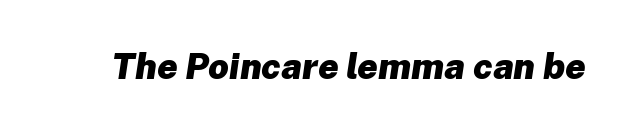
Decoration check: the copy has no underline. Weight check: bold — yes, fully. A typesetter would mark this as italic. Tracking here is standard; glyphs follow each other at the usual distance. You could not count columns in this text — the font is proportionally spaced.
